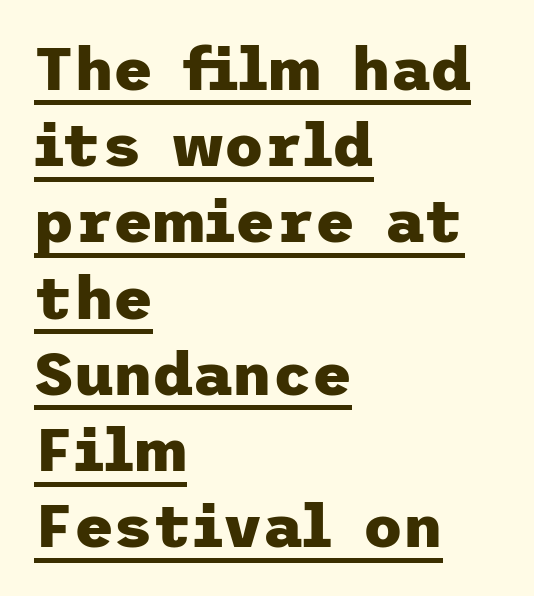
{"serif": "no", "italic": "no", "bold": "yes", "weight": "heavy", "width": "normal", "stroke_contrast": "low", "x_height": "medium", "underline": "yes", "align": "left", "line_spacing": "normal", "line_spacing_ratio": 1.25, "letter_spacing": "normal", "letter_spacing_em": 0.0, "glyph_px": 61}
